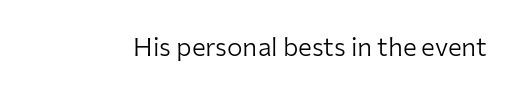
The image shows 26 px text type, upright; set normal letter spacing, not underlined.
